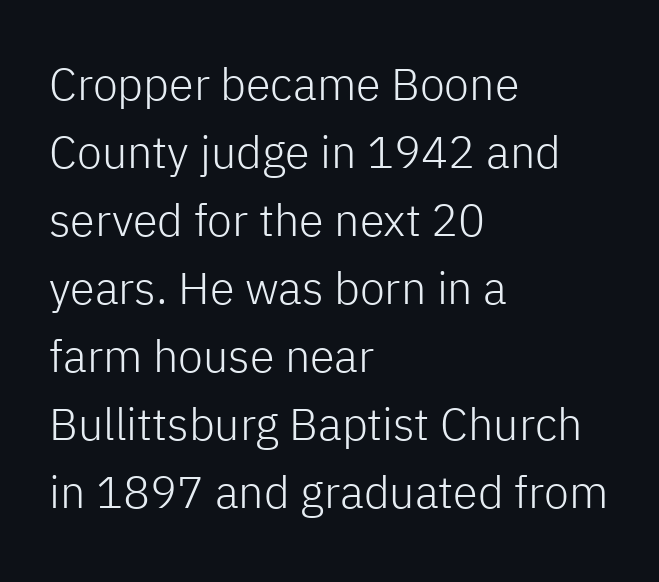
Q: Is the text bold? A: No.
Q: Is the text italic (slanted)? A: No, it is upright.
Q: Is the typeface a serif or a sans-serif typeface? A: Sans-serif.
Q: Is the text underlined? A: No.
Q: How is the paragraph aligned? A: Left-aligned.
Q: Is the spacing between letters normal or unusually wide? A: Normal.
Q: Is the spacing between lines tight, normal or loose? A: Normal.
Q: Width (condensed, normal, or wide)? A: Normal.
Q: Stroke contrast? A: Low.
Q: x-height? A: Medium.
Q: Monospaced? A: No.
